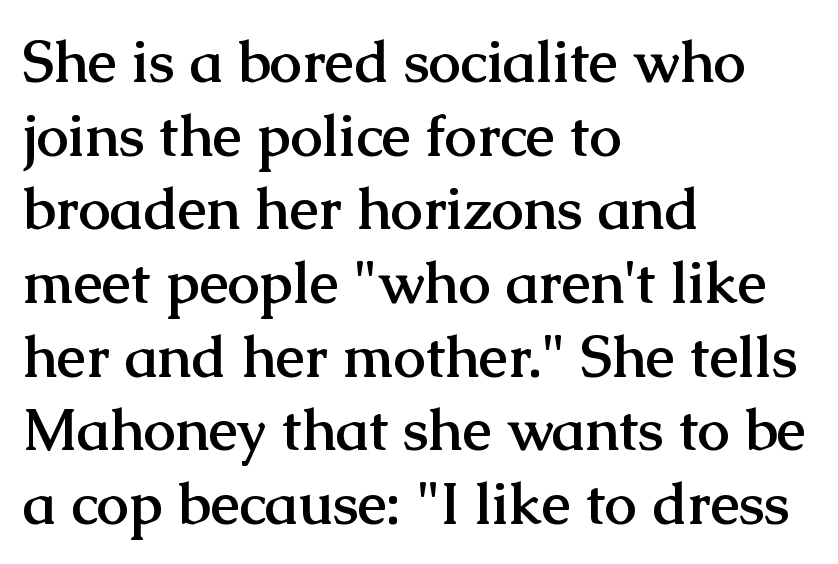
A roman cut, with each character standing at attention. Short and long lines alike share a common starting point at left. Is this a fixed-width face? No — the glyphs have proportional, varying widths. Observe the serifs anchoring each vertical stroke in this sample.
